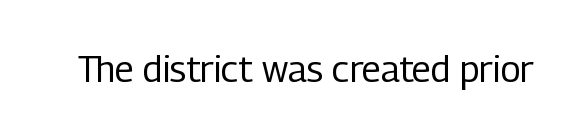
The image shows 36 px regular-weight, condensed sans-serif type, upright; set normal letter spacing, not underlined; low stroke contrast and a medium x-height.
